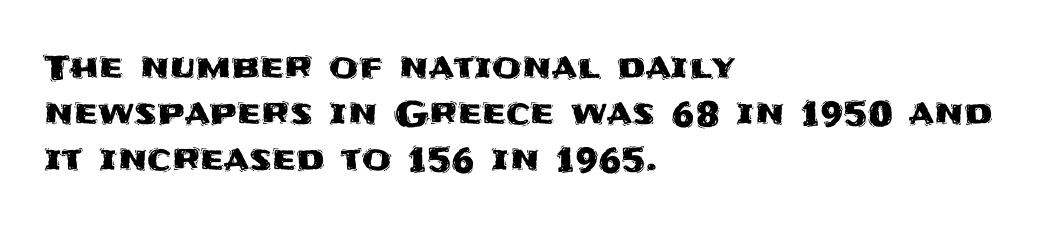
Casual observation: everything's shoved over to the left. Underline: absent. Proportional: the letters do not fall into vertical columns. Nobody touched the tracking dial on this one. Nope, not italic — everything's standing straight.
